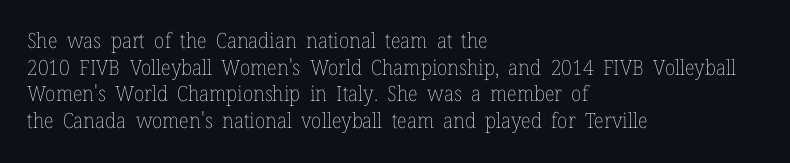
{"italic": "no", "bold": "no", "underline": "no", "align": "left", "line_spacing": "normal", "line_spacing_ratio": 1.27, "letter_spacing": "normal", "letter_spacing_em": 0.0, "glyph_px": 21}
